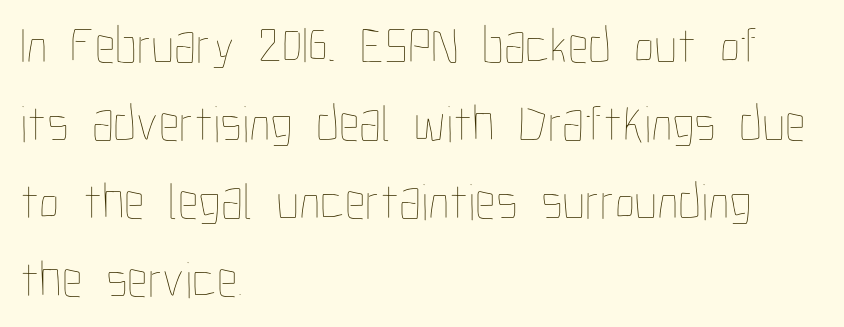
{"italic": "no", "bold": "no", "weight": "thin", "width": "condensed", "stroke_contrast": "low", "x_height": "medium", "monospaced": "no", "underline": "no", "align": "left", "line_spacing": "normal", "line_spacing_ratio": 1.5, "letter_spacing": "normal", "letter_spacing_em": 0.0, "glyph_px": 52}
